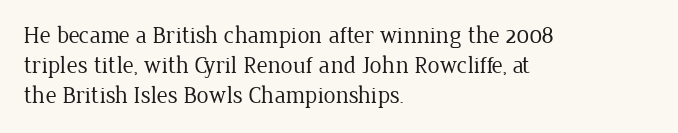
If you drew a line through each stem, it would be perfectly vertical. Tracking value appears to be zero — textbook default spacing. The rag falls on the right side of this text block. The face looks like a standard text weight, possibly lighter. The string is rendered with underlining switched off.
